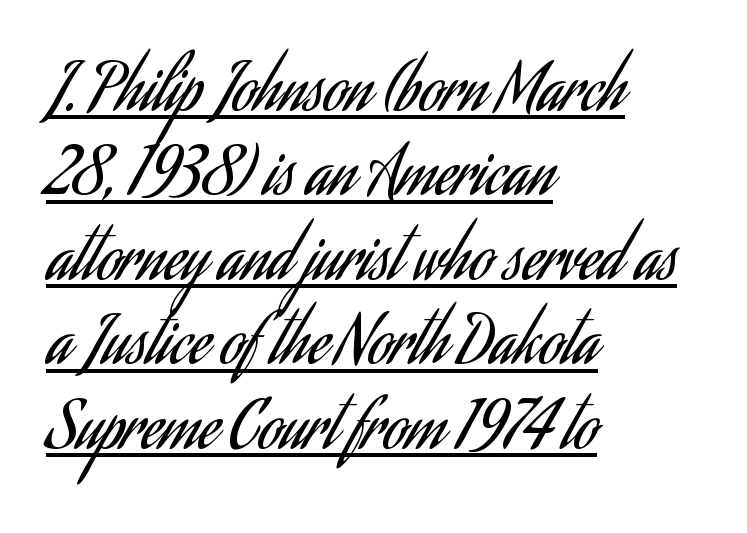
{"serif": "no", "bold": "no", "weight": "regular", "width": "condensed", "stroke_contrast": "low", "x_height": "small", "monospaced": "no", "underline": "yes", "align": "left", "line_spacing": "normal", "line_spacing_ratio": 1.28, "letter_spacing": "normal", "letter_spacing_em": 0.0, "glyph_px": 66}
